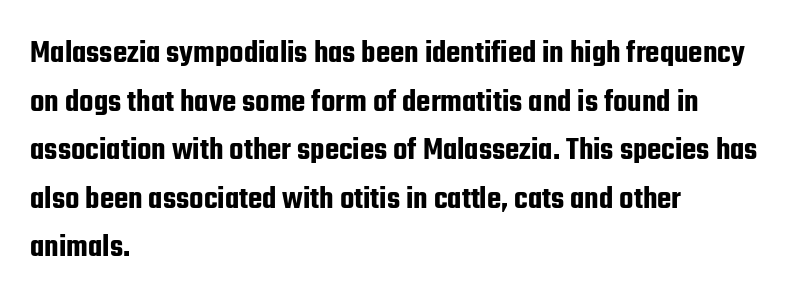
Q: Is the text italic (slanted)? A: No, it is upright.
Q: Is the typeface a serif or a sans-serif typeface? A: Sans-serif.
Q: Is the text underlined? A: No.
Q: How is the paragraph aligned? A: Left-aligned.
Q: Is the spacing between letters normal or unusually wide? A: Normal.
Q: Is the spacing between lines tight, normal or loose? A: Normal.
Q: Width (condensed, normal, or wide)? A: Condensed.
Q: Stroke contrast? A: Low.
Q: x-height? A: Medium.
Q: Monospaced? A: No.
